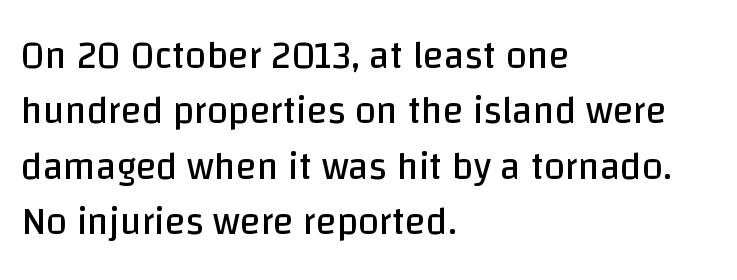
The image shows 38 px regular-weight sans-serif type, upright; set left-aligned, normal line spacing (1.46x), normal letter spacing, not underlined; low stroke contrast and a large x-height.
